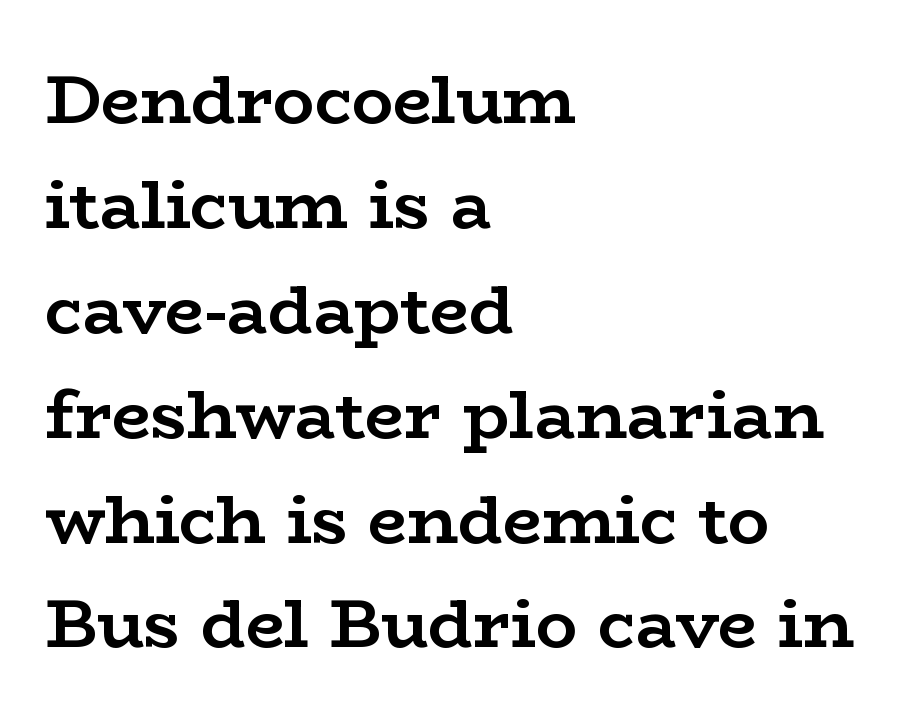
Q: Is the text bold? A: Yes.
Q: Is the text italic (slanted)? A: No, it is upright.
Q: Is the typeface a serif or a sans-serif typeface? A: Serif.
Q: Is the text underlined? A: No.
Q: How is the paragraph aligned? A: Left-aligned.
Q: Is the spacing between letters normal or unusually wide? A: Normal.
Q: Is the spacing between lines tight, normal or loose? A: Normal.
Q: Width (condensed, normal, or wide)? A: Wide.
Q: Stroke contrast? A: Low.
Q: x-height? A: Medium.
Q: Monospaced? A: No.
